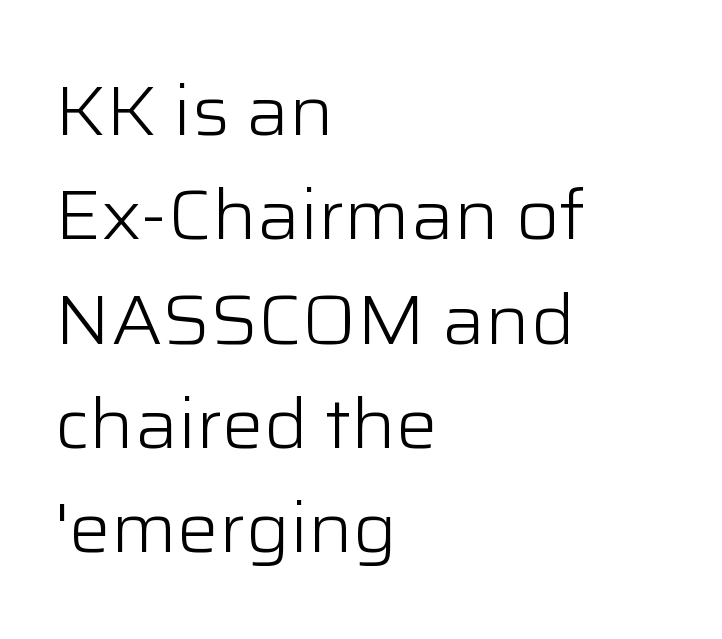
Q: Is the text bold? A: No.
Q: Is the text italic (slanted)? A: No, it is upright.
Q: Is the typeface a serif or a sans-serif typeface? A: Sans-serif.
Q: Is the text underlined? A: No.
Q: How is the paragraph aligned? A: Left-aligned.
Q: Is the spacing between letters normal or unusually wide? A: Normal.
Q: Is the spacing between lines tight, normal or loose? A: Normal.
Q: Width (condensed, normal, or wide)? A: Normal.
Q: Stroke contrast? A: Low.
Q: x-height? A: Medium.
Q: Monospaced? A: No.
